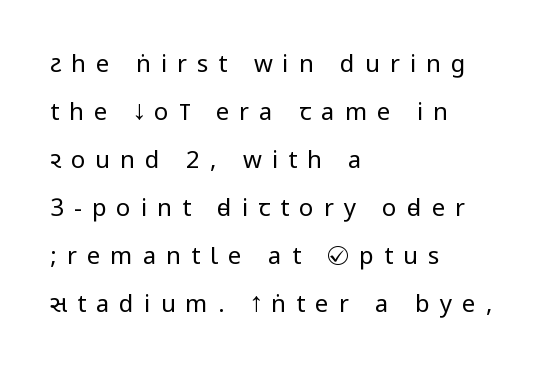
{"italic": "no", "bold": "no", "underline": "no", "align": "left", "line_spacing": "loose", "line_spacing_ratio": 2.0, "letter_spacing": "wide", "letter_spacing_em": 0.42, "glyph_px": 24}
